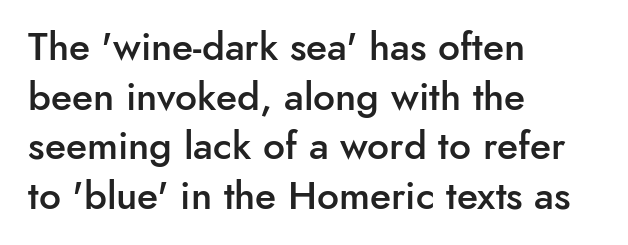
{"serif": "no", "italic": "no", "bold": "semi", "weight": "semibold", "width": "normal", "stroke_contrast": "low", "x_height": "small", "monospaced": "no", "underline": "no", "align": "left", "line_spacing": "normal", "line_spacing_ratio": 1.27, "letter_spacing": "normal", "letter_spacing_em": 0.0, "glyph_px": 39}
